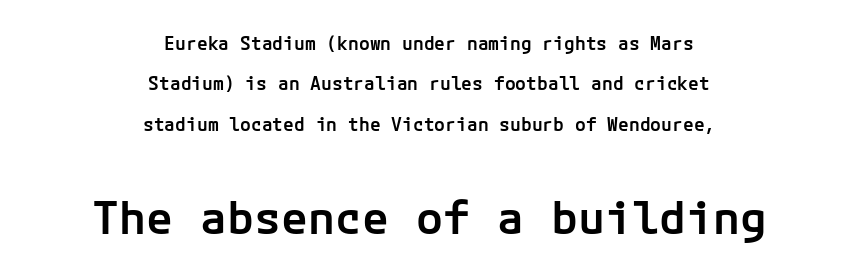
The image shows 45 px semibold sans-serif type, upright; set centered, loose line spacing (2.24x), normal letter spacing, not underlined; the second (bottom) block is 2.5x larger; low stroke contrast and a medium x-height.
